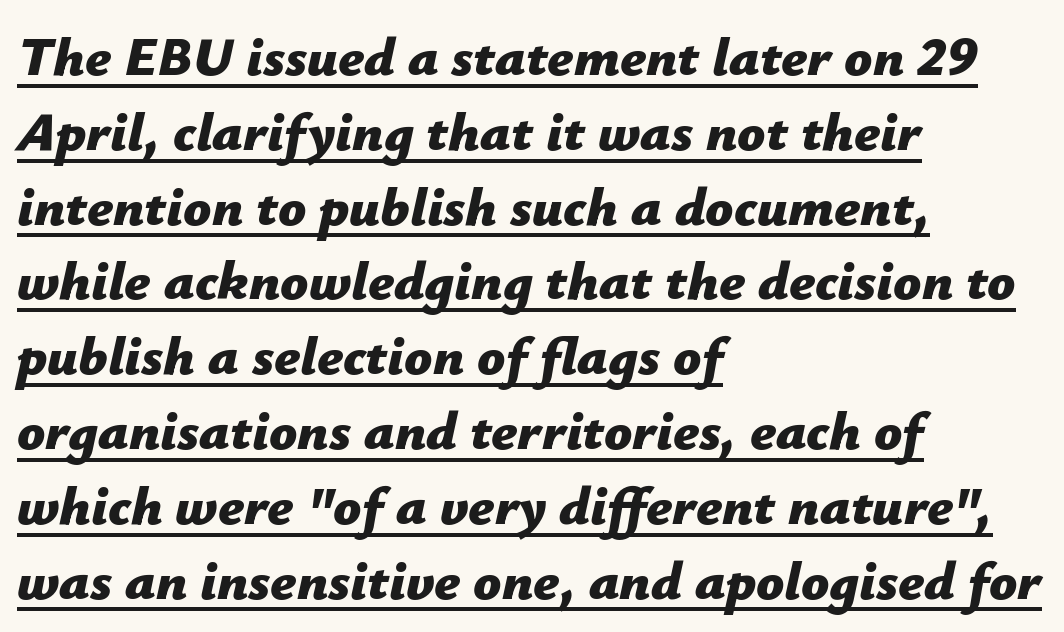
Q: Is the text bold? A: Yes.
Q: Is the text italic (slanted)? A: Yes, it leans right by about 12 degrees.
Q: Is the text underlined? A: Yes.
Q: How is the paragraph aligned? A: Left-aligned.
Q: Is the spacing between letters normal or unusually wide? A: Normal.
Q: Is the spacing between lines tight, normal or loose? A: Normal.
Q: Width (condensed, normal, or wide)? A: Normal.
Q: Stroke contrast? A: Low.
Q: x-height? A: Medium.
Q: Monospaced? A: No.
